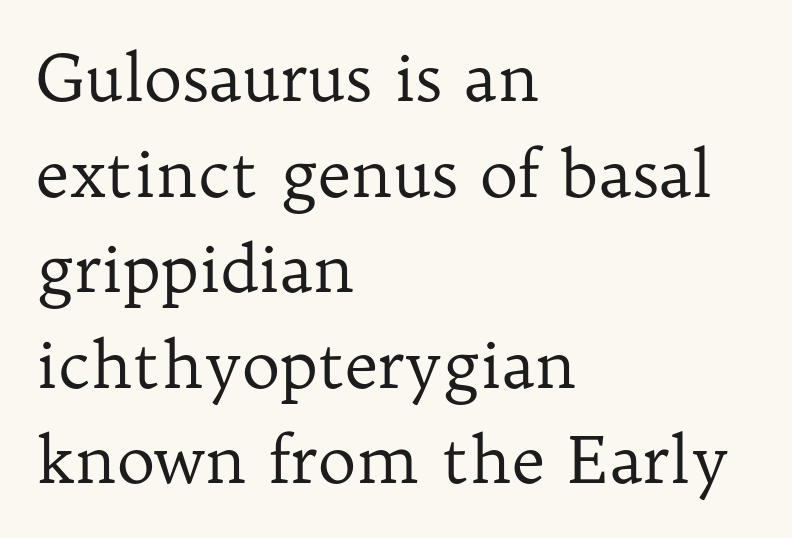
Q: Is the text bold? A: No.
Q: Is the text italic (slanted)? A: No, it is upright.
Q: Is the typeface a serif or a sans-serif typeface? A: Serif.
Q: Is the text underlined? A: No.
Q: How is the paragraph aligned? A: Left-aligned.
Q: Is the spacing between letters normal or unusually wide? A: Normal.
Q: Is the spacing between lines tight, normal or loose? A: Normal.
Q: Width (condensed, normal, or wide)? A: Normal.
Q: Stroke contrast? A: Low.
Q: x-height? A: Medium.
Q: Monospaced? A: No.
